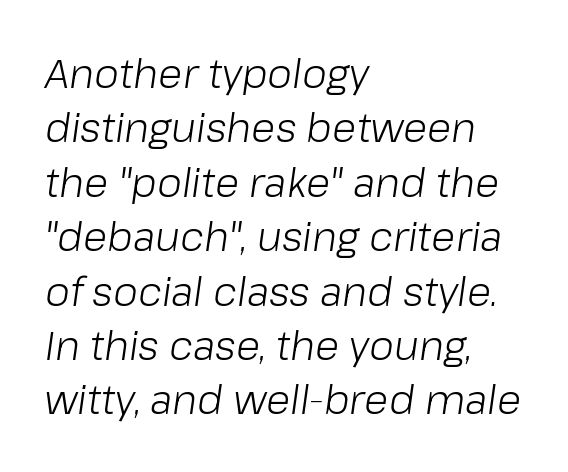
The image shows 40 px light type, italic (leaning right); set left-aligned, normal line spacing (1.36x), normal letter spacing, not underlined; low stroke contrast and a medium x-height.
